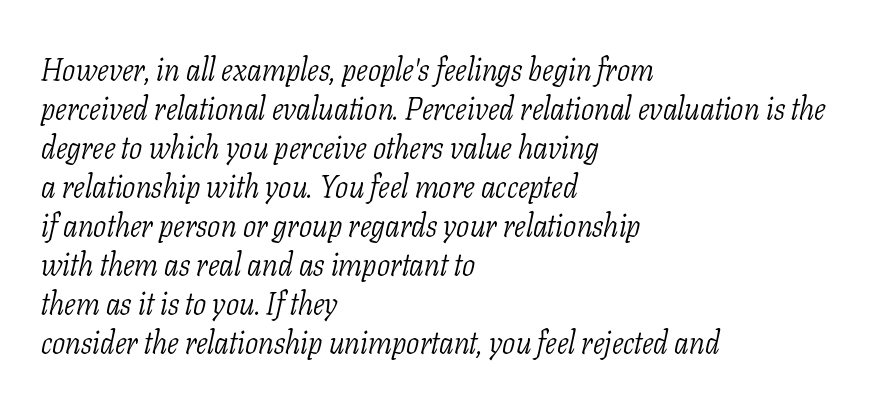
Short and long lines alike share a common starting point at left. Each letter keeps its own natural width here, so spacing adapts to shape. This reads as an unemphasized weight, regular at the heaviest. The line-height multiplier appears to be the usual default.
